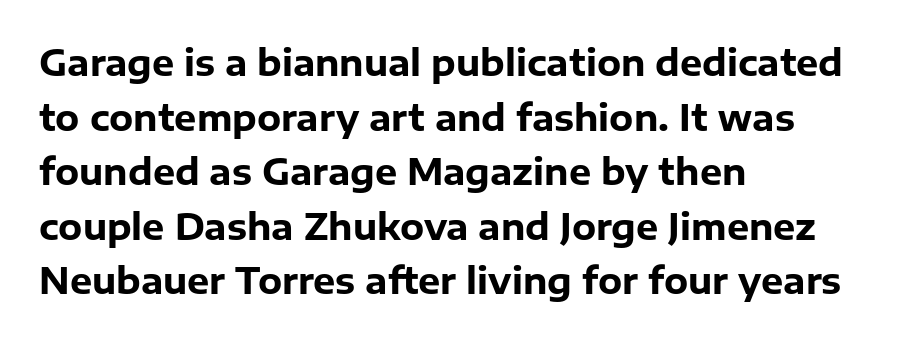
Only glyphs here, with clear space below each row. Letterform terminals end flat and unadorned throughout the passage. Weight: bold. The passage shown has conventional tracking throughout.
